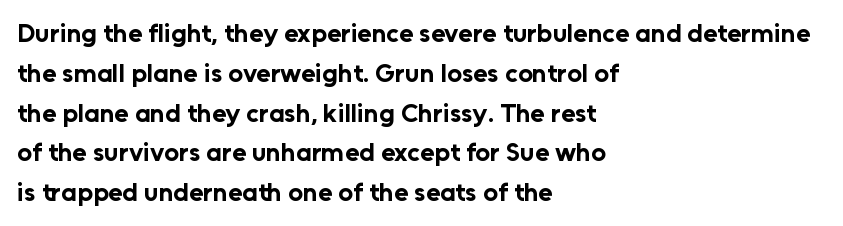
Q: Is the text bold? A: Yes.
Q: Is the text italic (slanted)? A: No, it is upright.
Q: Is the text underlined? A: No.
Q: How is the paragraph aligned? A: Left-aligned.
Q: Is the spacing between letters normal or unusually wide? A: Normal.
Q: Is the spacing between lines tight, normal or loose? A: Normal.
